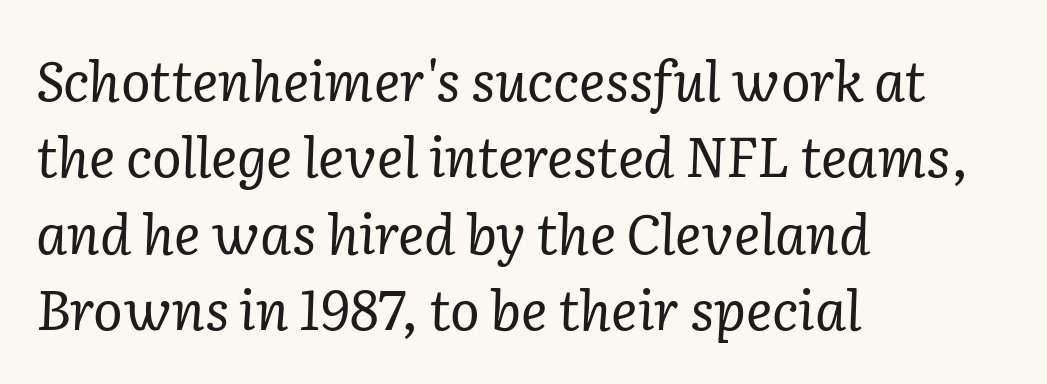
The image shows 55 px regular-weight serif type, italic (leaning right); set left-aligned, normal line spacing (1.39x), normal letter spacing, not underlined; low stroke contrast and a medium x-height.
